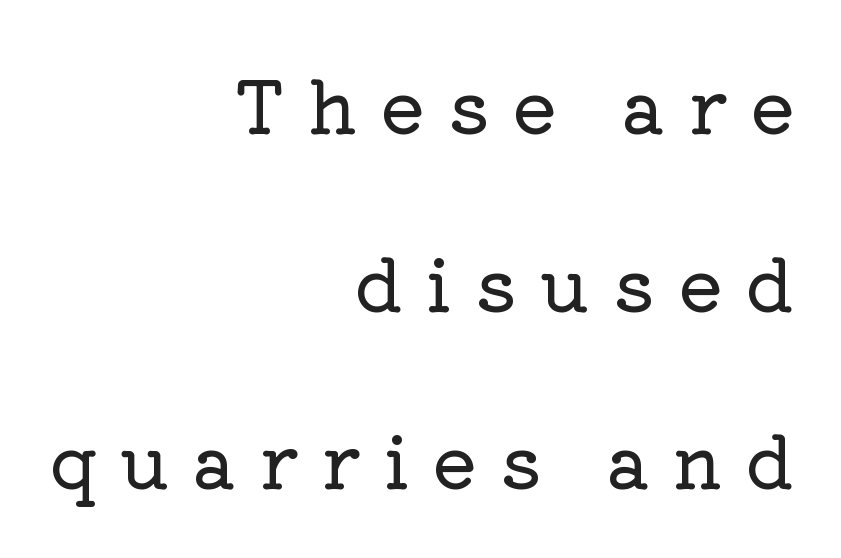
Q: Is the text italic (slanted)? A: No, it is upright.
Q: Is the typeface a serif or a sans-serif typeface? A: Serif.
Q: Is the text underlined? A: No.
Q: How is the paragraph aligned? A: Right-aligned.
Q: Is the spacing between letters normal or unusually wide? A: Unusually wide.
Q: Is the spacing between lines tight, normal or loose? A: Loose.
Q: Width (condensed, normal, or wide)? A: Normal.
Q: Stroke contrast? A: Low.
Q: x-height? A: Medium.
Q: Monospaced? A: No.
